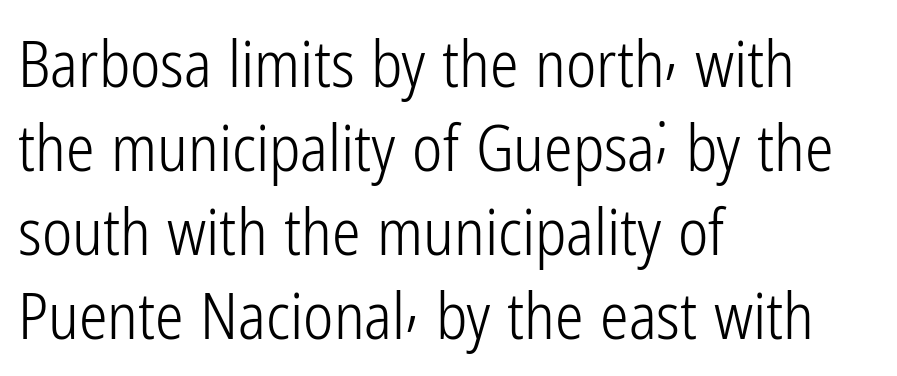
{"serif": "no", "italic": "no", "bold": "no", "weight": "light", "width": "condensed", "stroke_contrast": "low", "x_height": "medium", "monospaced": "no", "underline": "no", "align": "left", "line_spacing": "normal", "line_spacing_ratio": 1.31, "letter_spacing": "normal", "letter_spacing_em": 0.0, "glyph_px": 64}
